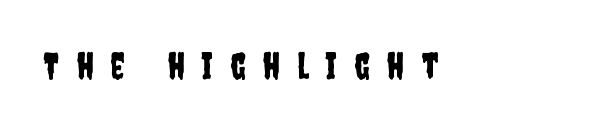
The image shows 36 px condensed sans-serif type, upright; set unusually wide letter spacing (+0.47 em), not underlined; low stroke contrast and a large x-height.
